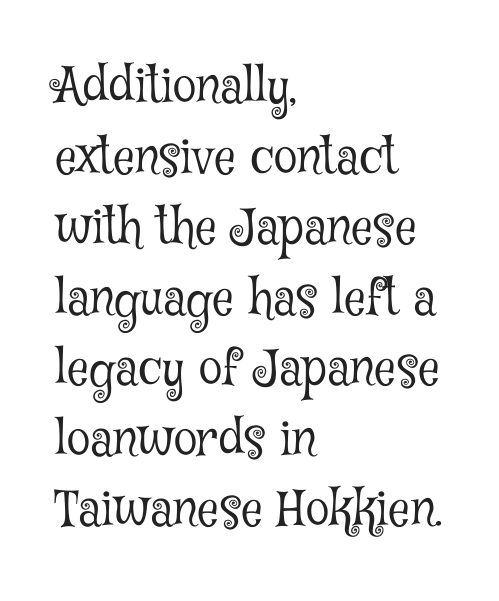
Q: Is the text bold? A: No.
Q: Is the text italic (slanted)? A: No, it is upright.
Q: Is the typeface a serif or a sans-serif typeface? A: Serif.
Q: Is the text underlined? A: No.
Q: How is the paragraph aligned? A: Left-aligned.
Q: Is the spacing between letters normal or unusually wide? A: Normal.
Q: Is the spacing between lines tight, normal or loose? A: Normal.
Q: Width (condensed, normal, or wide)? A: Condensed.
Q: Stroke contrast? A: Low.
Q: x-height? A: Medium.
Q: Monospaced? A: No.
